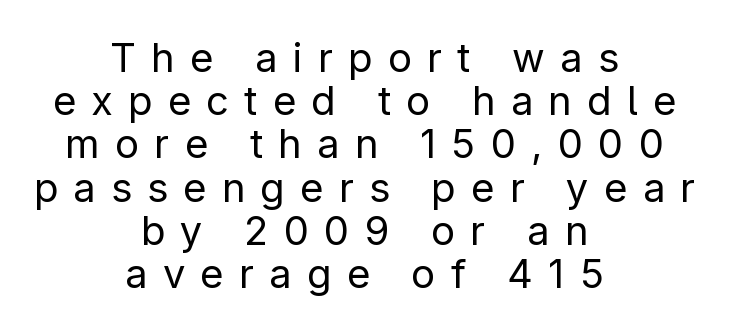
Layout note: lines centered. The letters carry no serifs — their stems end cleanly without finishing strokes. Do the characters align in a grid? No, the font is proportional. Think standard paragraph weight, or any step lighter than that. The baseline area is clear. The tracking jumps out immediately: characters are airy and widely separated.
